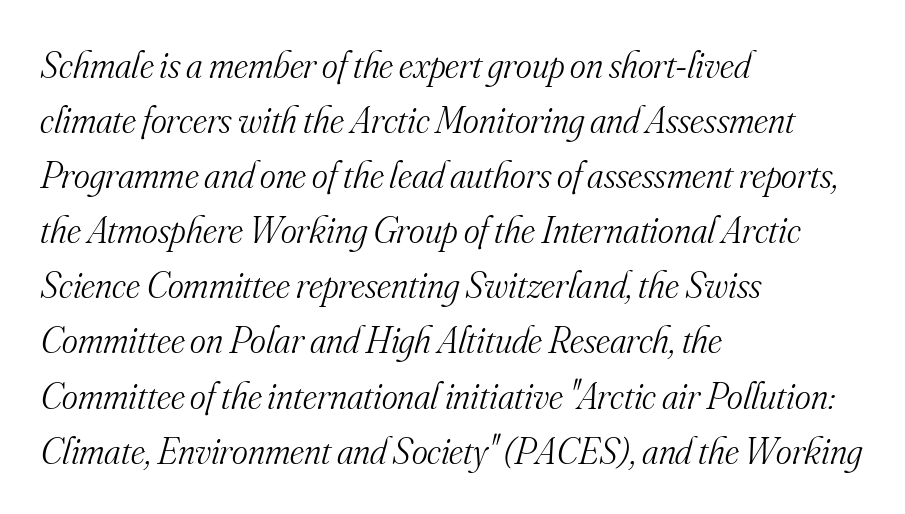
Does extra space separate the letters? No, they use regular spacing. Check where the strokes stop: tiny serifs finish them off. The rendering uses natural spacing where letterforms have individual widths. Leading matches the norm, producing a regular column. Just letters on the line, the space beneath them empty. This reads as an unemphasized weight, regular at the heaviest.
